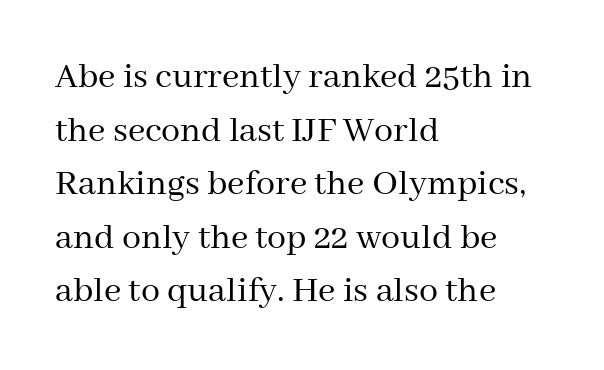
{"serif": "yes", "italic": "no", "bold": "no", "weight": "regular", "width": "normal", "stroke_contrast": "medium", "x_height": "medium", "monospaced": "no", "underline": "no", "align": "left", "line_spacing": "normal", "line_spacing_ratio": 1.41, "letter_spacing": "normal", "letter_spacing_em": 0.0, "glyph_px": 38}
